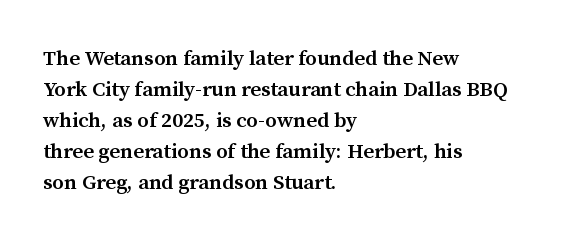
Observe the ordinary spacing: letters are neighbours, not strangers. Which margin do the lines hug? The left one — the right edge is uneven. Compared with typical paragraphs, the rows here are spaced about the same. Notice how the stems are strictly vertical — no italics here. Compared with an ordinary text face, these strokes are moderately heavier — a semibold. Clear beneath every line of the passage.
